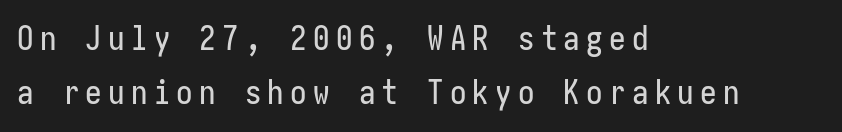
Beneath every word, the page is bare. A classic flush-left, rag-right setting is used for this passage. Each new line begins a customary step beneath the previous one. The type sits square on the baseline with zero lean.
